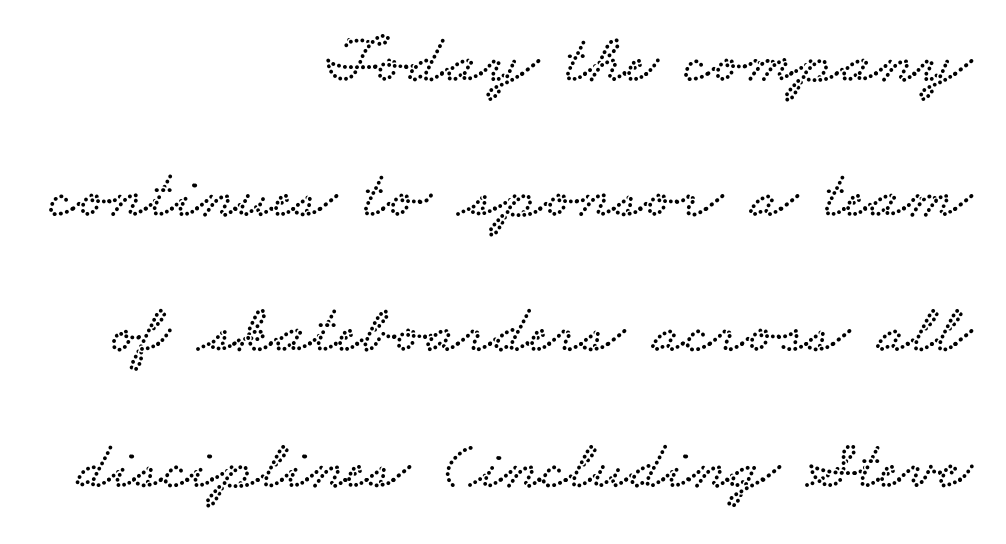
Q: Is the typeface a serif or a sans-serif typeface? A: Serif.
Q: Is the text underlined? A: No.
Q: How is the paragraph aligned? A: Right-aligned.
Q: Is the spacing between letters normal or unusually wide? A: Normal.
Q: Is the spacing between lines tight, normal or loose? A: Loose.
Q: Width (condensed, normal, or wide)? A: Wide.
Q: Stroke contrast? A: Low.
Q: x-height? A: Small.
Q: Monospaced? A: No.
